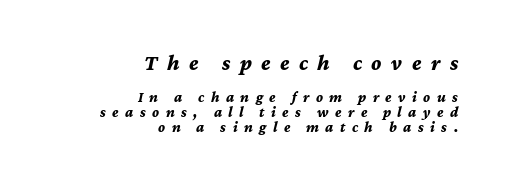
The designer dialed line spacing down below the default. These lines carry a lot of weight — the face is fully bold. Clear beneath every line of the passage. The first block has been scaled up relative to the second. One-word summary of the alignment: right.
